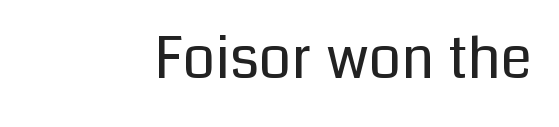
The font's upright variant was chosen for this text. This rendering features lettering with no underline. Alignment: flush right. Words appear dense and cohesive because spacing is normal. The characters are drawn with everyday or finer stroke widths.
